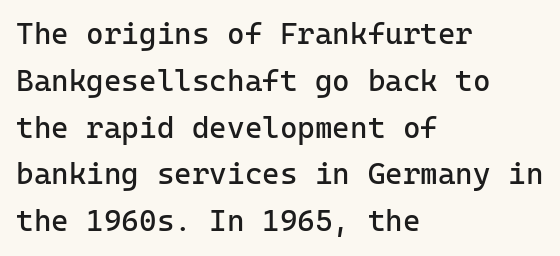
{"serif": "no", "italic": "no", "bold": "no", "weight": "regular", "width": "normal", "stroke_contrast": "low", "x_height": "medium", "underline": "no", "align": "left", "line_spacing": "normal", "line_spacing_ratio": 1.56, "letter_spacing": "normal", "letter_spacing_em": 0.0, "glyph_px": 30}
